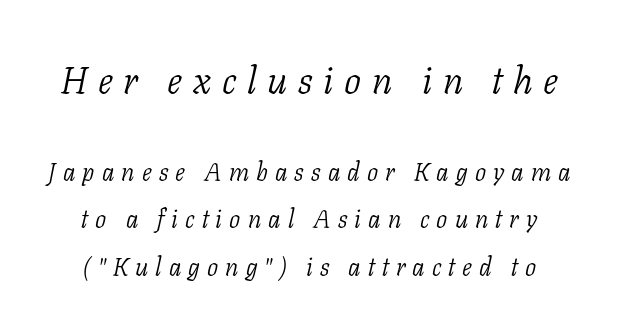
Q: Is the text bold? A: No.
Q: Is the text italic (slanted)? A: Yes, it leans right by about 11 degrees.
Q: Is the typeface a serif or a sans-serif typeface? A: Serif.
Q: Is the text underlined? A: No.
Q: Is the spacing between letters normal or unusually wide? A: Unusually wide.
Q: Is the spacing between lines tight, normal or loose? A: Loose.
Q: Which block of text is set in a larger size, the first (top) or the second (bottom)? A: The first (top) one.
Q: Width (condensed, normal, or wide)? A: Normal.
Q: Stroke contrast? A: Low.
Q: x-height? A: Medium.
Q: Monospaced? A: No.
